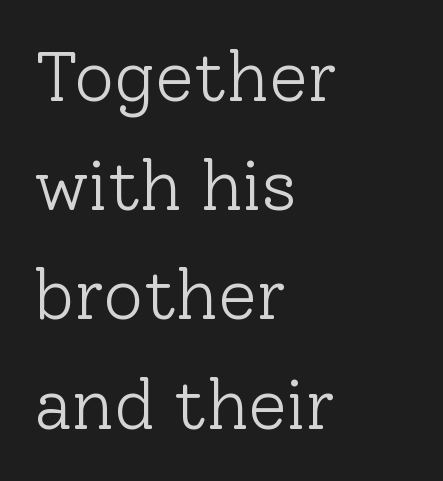
{"serif": "yes", "italic": "no", "bold": "no", "weight": "light", "width": "normal", "stroke_contrast": "low", "x_height": "medium", "monospaced": "no", "underline": "no", "align": "left", "line_spacing": "normal", "line_spacing_ratio": 1.56, "letter_spacing": "normal", "letter_spacing_em": 0.0, "glyph_px": 70}
